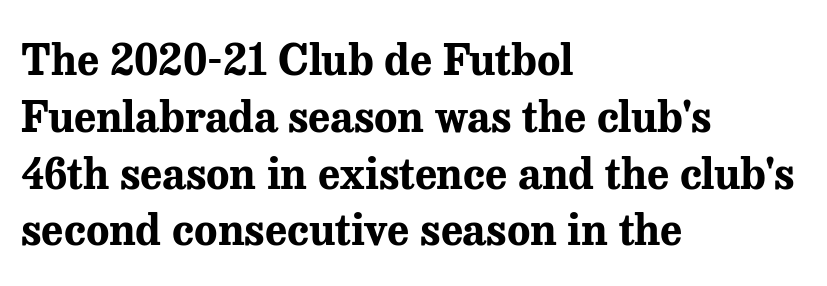
Q: Is the text bold? A: Yes.
Q: Is the text italic (slanted)? A: No, it is upright.
Q: Is the typeface a serif or a sans-serif typeface? A: Serif.
Q: Is the text underlined? A: No.
Q: How is the paragraph aligned? A: Left-aligned.
Q: Is the spacing between letters normal or unusually wide? A: Normal.
Q: Is the spacing between lines tight, normal or loose? A: Normal.
Q: Width (condensed, normal, or wide)? A: Normal.
Q: Stroke contrast? A: Medium.
Q: x-height? A: Medium.
Q: Monospaced? A: No.
